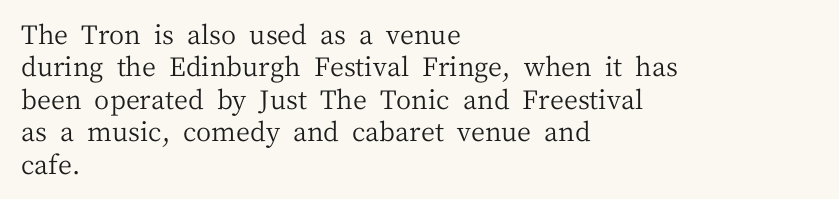
Q: Is the text bold? A: No.
Q: Is the text italic (slanted)? A: No, it is upright.
Q: Is the text underlined? A: No.
Q: How is the paragraph aligned? A: Left-aligned.
Q: Is the spacing between letters normal or unusually wide? A: Normal.
Q: Is the spacing between lines tight, normal or loose? A: Normal.
